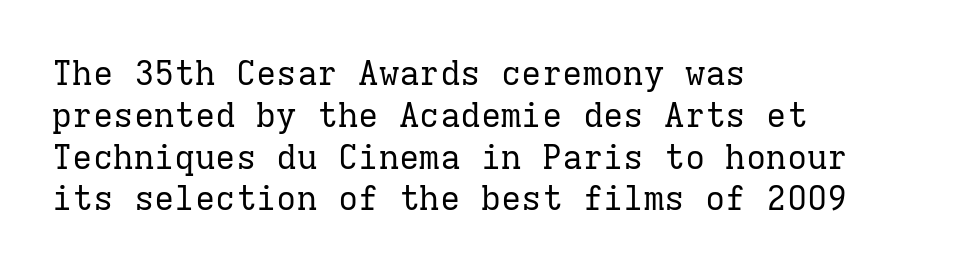
{"serif": "yes", "italic": "no", "bold": "no", "weight": "regular", "width": "normal", "stroke_contrast": "low", "x_height": "medium", "monospaced": "yes", "underline": "no", "align": "left", "line_spacing_ratio": 1.23, "letter_spacing": "normal", "letter_spacing_em": 0.0, "glyph_px": 34}
